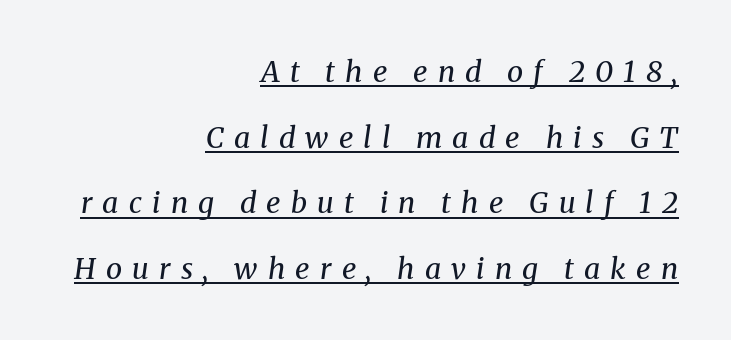
This is not heavy type; no bold has been used. Yep, those are serifs on the letters. How would I describe the line gaps? Wide and relaxed. Looking at the ascenders, they clearly lean. The ragged edge is on the left, which tells us the setting is flush right.
